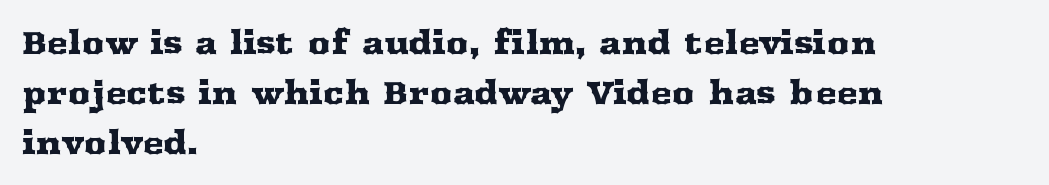
Plain, unruled lines of type. Small tapered or slab feet sit at the stroke ends, so this counts as serif. Notice how the stems are strictly vertical — no italics here. Leading matches the norm, producing a regular column.
